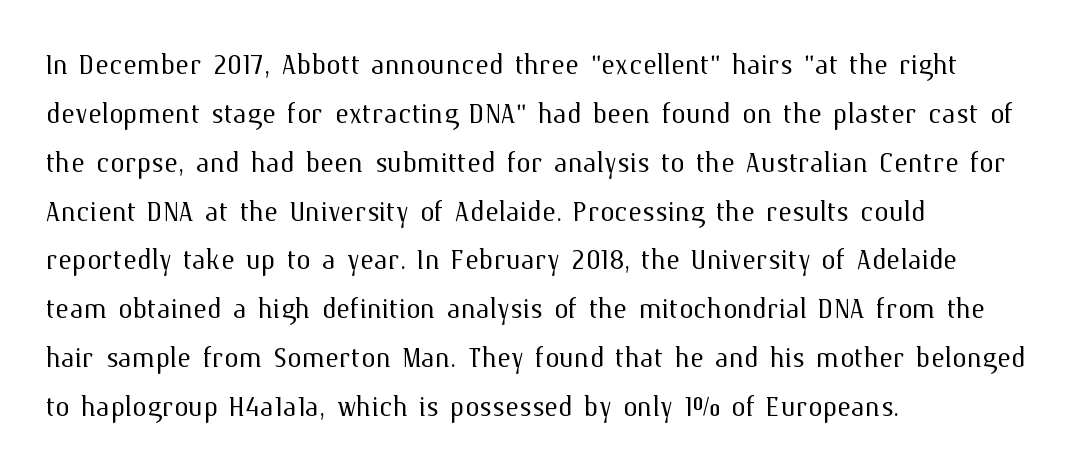
The image shows 37 px light type, upright; set left-aligned, normal line spacing (1.32x), normal letter spacing, not underlined; medium stroke contrast and a medium x-height.
